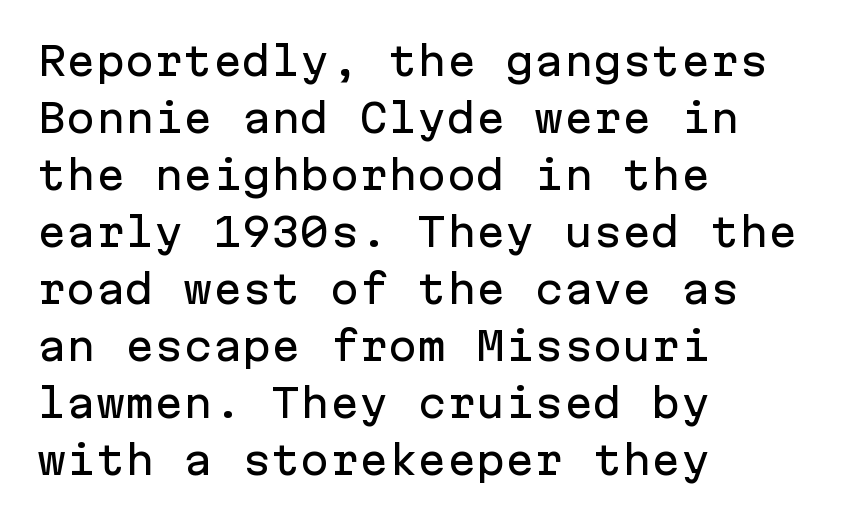
{"serif": "no", "italic": "no", "width": "normal", "stroke_contrast": "low", "x_height": "medium", "monospaced": "yes", "underline": "no", "align": "left", "line_spacing": "normal", "line_spacing_ratio": 1.46, "letter_spacing": "normal", "letter_spacing_em": 0.0, "glyph_px": 39}
